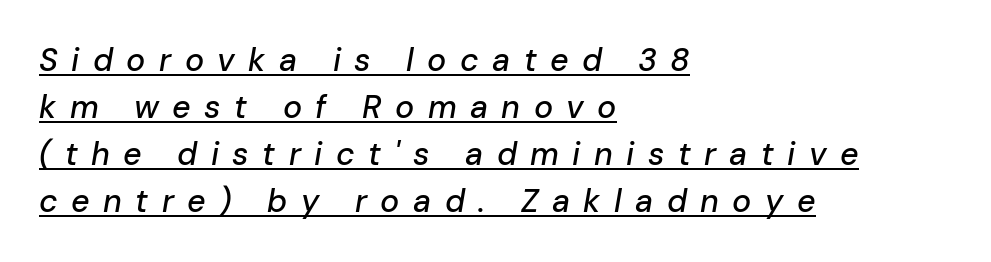
{"italic": "yes", "lean": "right", "slant_degrees": 10, "width": "normal", "stroke_contrast": "low", "x_height": "medium", "monospaced": "no", "underline": "yes", "align": "left", "line_spacing": "normal", "line_spacing_ratio": 1.47, "letter_spacing": "wide", "letter_spacing_em": 0.42, "glyph_px": 32}
